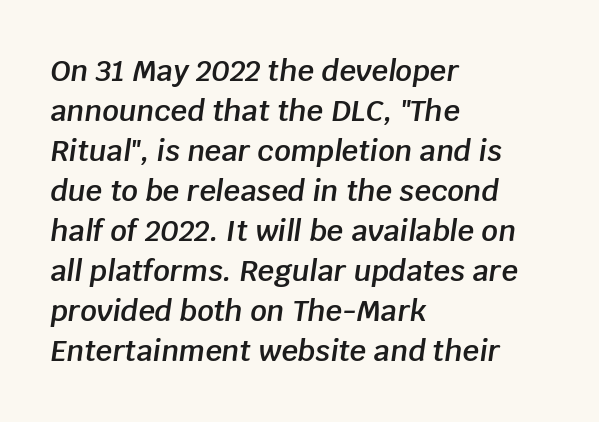
Visually the block forms a straight wall on the left and a jagged coastline on the right. The face used here is proportionally spaced, like ordinary book or web type. Here the glyphs are tracked normally, forming tight word shapes. The face used here has a pronounced slope to its letters. The space between consecutive lines is moderate.
